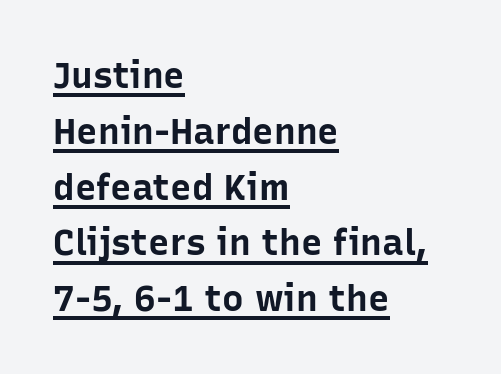
Q: Is the text bold? A: Yes.
Q: Is the text italic (slanted)? A: No, it is upright.
Q: Is the typeface a serif or a sans-serif typeface? A: Sans-serif.
Q: Is the text underlined? A: Yes.
Q: How is the paragraph aligned? A: Left-aligned.
Q: Is the spacing between letters normal or unusually wide? A: Normal.
Q: Is the spacing between lines tight, normal or loose? A: Normal.
Q: Width (condensed, normal, or wide)? A: Normal.
Q: Stroke contrast? A: Low.
Q: x-height? A: Medium.
Q: Monospaced? A: No.
